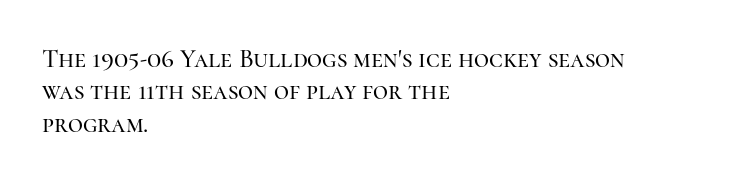
Q: Is the text italic (slanted)? A: No, it is upright.
Q: Is the text underlined? A: No.
Q: How is the paragraph aligned? A: Left-aligned.
Q: Is the spacing between letters normal or unusually wide? A: Normal.
Q: Is the spacing between lines tight, normal or loose? A: Normal.
